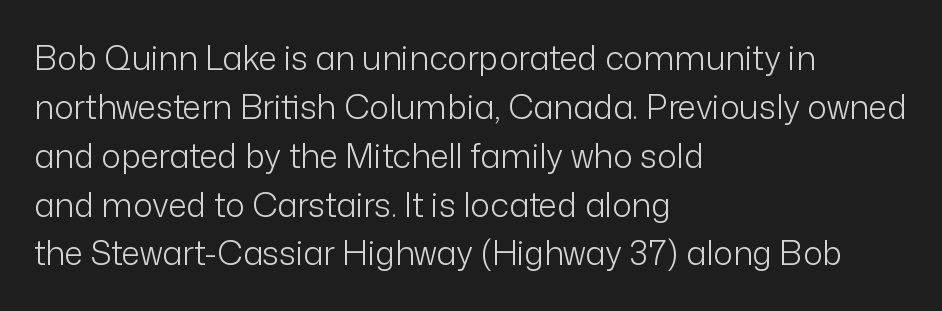
The image shows 33 px light sans-serif type, upright; set left-aligned, normal line spacing (1.48x), normal letter spacing, not underlined; low stroke contrast and a medium x-height.
